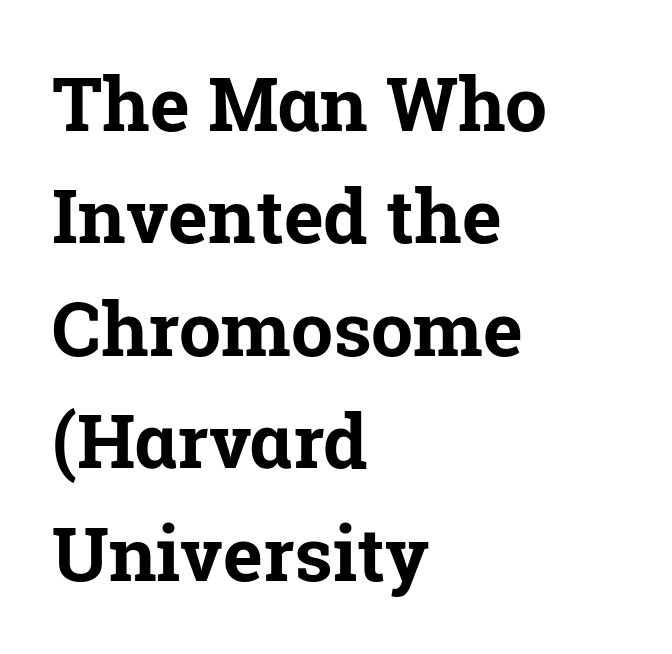
Q: Is the text bold? A: Yes.
Q: Is the text italic (slanted)? A: No, it is upright.
Q: Is the typeface a serif or a sans-serif typeface? A: Serif.
Q: Is the text underlined? A: No.
Q: How is the paragraph aligned? A: Left-aligned.
Q: Is the spacing between letters normal or unusually wide? A: Normal.
Q: Is the spacing between lines tight, normal or loose? A: Normal.
Q: Width (condensed, normal, or wide)? A: Normal.
Q: Stroke contrast? A: Low.
Q: x-height? A: Medium.
Q: Monospaced? A: No.
